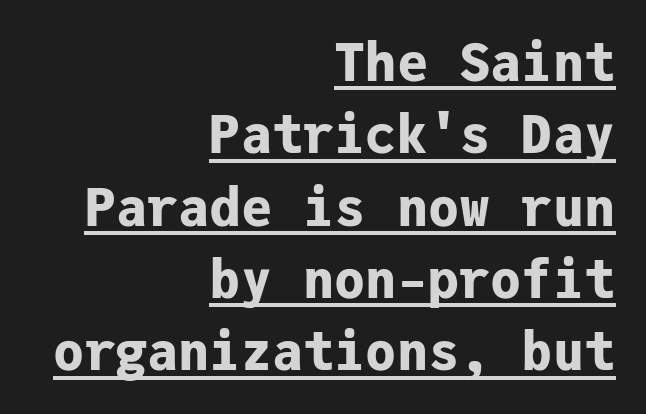
Q: Is the text bold? A: Yes.
Q: Is the text italic (slanted)? A: No, it is upright.
Q: Is the typeface a serif or a sans-serif typeface? A: Sans-serif.
Q: Is the text underlined? A: Yes.
Q: How is the paragraph aligned? A: Right-aligned.
Q: Is the spacing between letters normal or unusually wide? A: Normal.
Q: Is the spacing between lines tight, normal or loose? A: Normal.
Q: Width (condensed, normal, or wide)? A: Normal.
Q: Stroke contrast? A: Low.
Q: x-height? A: Medium.
Q: Monospaced? A: Yes.
